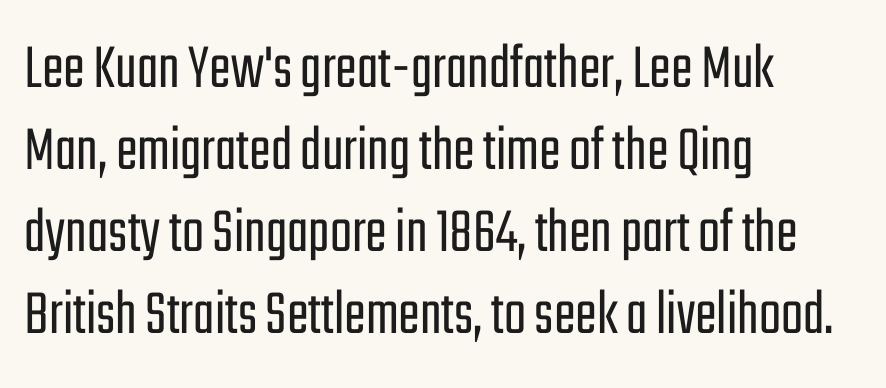
Q: Is the text bold? A: No.
Q: Is the text italic (slanted)? A: No, it is upright.
Q: Is the typeface a serif or a sans-serif typeface? A: Sans-serif.
Q: Is the text underlined? A: No.
Q: How is the paragraph aligned? A: Left-aligned.
Q: Is the spacing between letters normal or unusually wide? A: Normal.
Q: Is the spacing between lines tight, normal or loose? A: Normal.
Q: Width (condensed, normal, or wide)? A: Condensed.
Q: Stroke contrast? A: Low.
Q: x-height? A: Medium.
Q: Monospaced? A: No.
